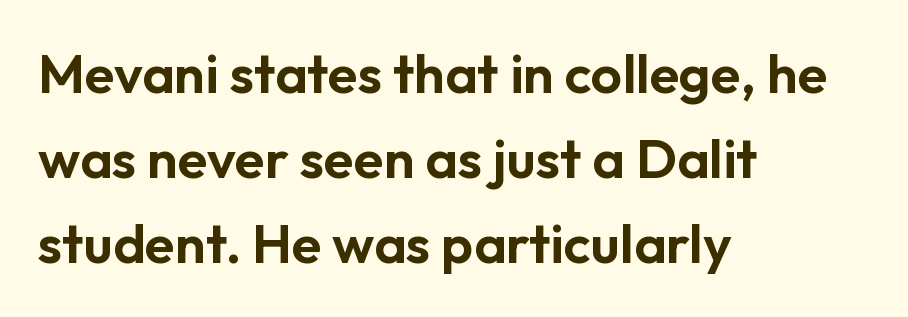
The image shows 55 px sans-serif type, upright; set left-aligned, normal line spacing (1.55x), normal letter spacing, not underlined; low stroke contrast and a medium x-height.
